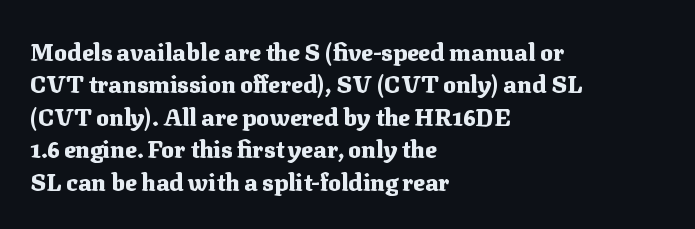
{"italic": "no", "bold": "yes", "underline": "no", "align": "left", "line_spacing": "normal", "line_spacing_ratio": 1.35, "letter_spacing": "normal", "letter_spacing_em": 0.0, "glyph_px": 24}
